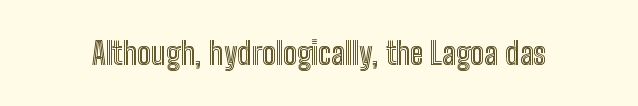
{"italic": "no", "width": "condensed", "x_height": "medium", "monospaced": "no", "underline": "no", "letter_spacing": "normal", "letter_spacing_em": 0.0, "glyph_px": 31}
